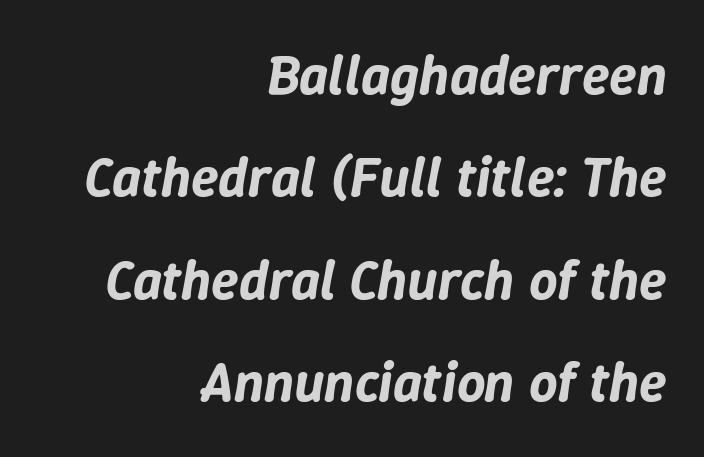
Short note: letters normally spaced. Tall strokes in this sample are angled rather than plumb. Glance below the letters and you will spot only blank space. Is this a fixed-width face? No — the glyphs have proportional, varying widths. The rag falls on the left side of this text block.
